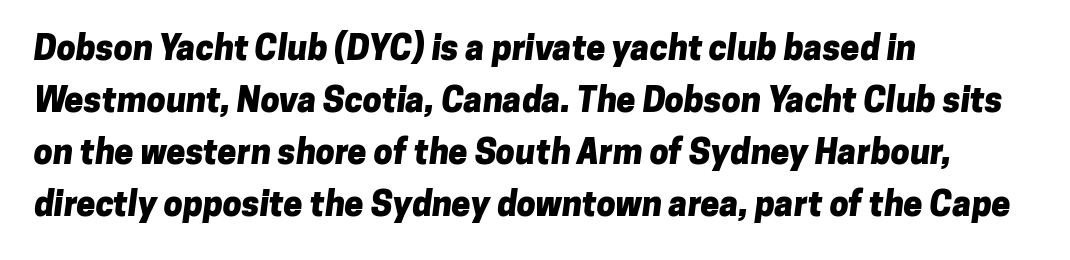
Q: Is the text bold? A: Yes.
Q: Is the typeface a serif or a sans-serif typeface? A: Sans-serif.
Q: Is the text underlined? A: No.
Q: How is the paragraph aligned? A: Left-aligned.
Q: Is the spacing between letters normal or unusually wide? A: Normal.
Q: Is the spacing between lines tight, normal or loose? A: Normal.
Q: Width (condensed, normal, or wide)? A: Normal.
Q: Stroke contrast? A: Low.
Q: x-height? A: Medium.
Q: Monospaced? A: No.
